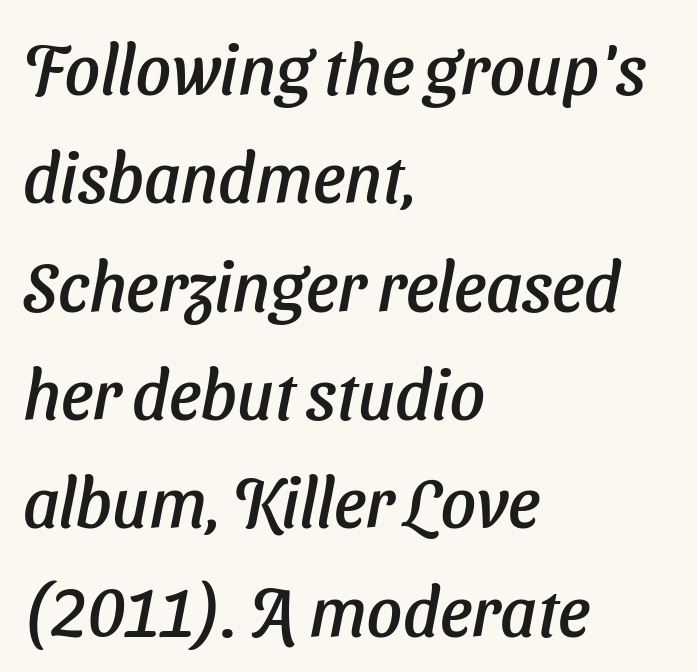
The image shows 69 px text type; set left-aligned, normal line spacing (1.57x), normal letter spacing, not underlined; low stroke contrast and a medium x-height.
